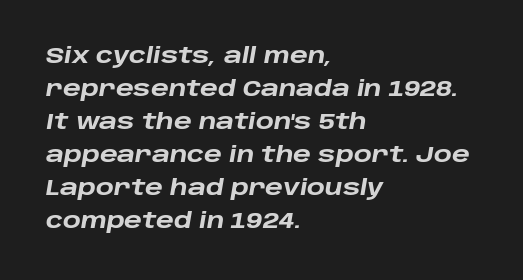
The image shows 21 px bold type, italic (leaning right); set left-aligned, normal line spacing (1.57x), normal letter spacing, not underlined.
